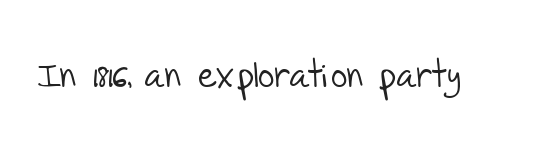
Q: Is the text bold? A: No.
Q: Is the typeface a serif or a sans-serif typeface? A: Sans-serif.
Q: Is the text underlined? A: No.
Q: Is the spacing between letters normal or unusually wide? A: Normal.
Q: Width (condensed, normal, or wide)? A: Normal.
Q: Stroke contrast? A: Low.
Q: x-height? A: Large.
Q: Monospaced? A: No.
